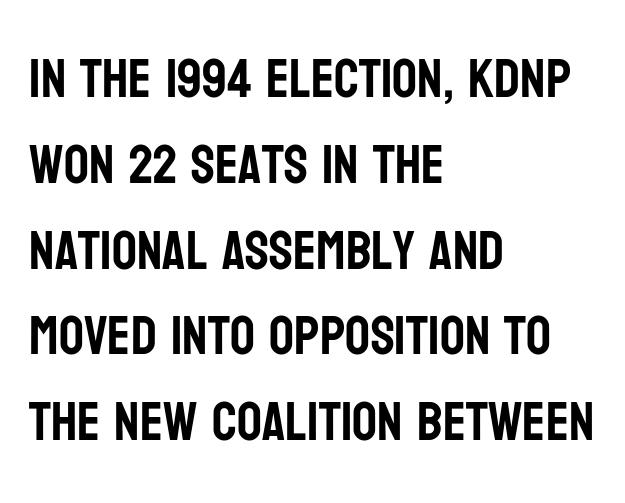
The image shows 55 px condensed sans-serif type, upright; set left-aligned, normal line spacing (1.56x), normal letter spacing, not underlined; low stroke contrast and a large x-height.
